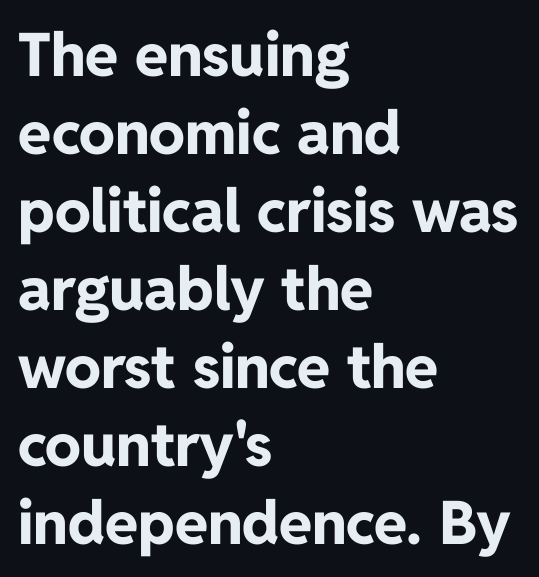
Q: Is the text bold? A: Yes.
Q: Is the text italic (slanted)? A: No, it is upright.
Q: Is the typeface a serif or a sans-serif typeface? A: Sans-serif.
Q: Is the text underlined? A: No.
Q: How is the paragraph aligned? A: Left-aligned.
Q: Is the spacing between letters normal or unusually wide? A: Normal.
Q: Is the spacing between lines tight, normal or loose? A: Normal.
Q: Width (condensed, normal, or wide)? A: Normal.
Q: Stroke contrast? A: Low.
Q: x-height? A: Medium.
Q: Monospaced? A: No.
